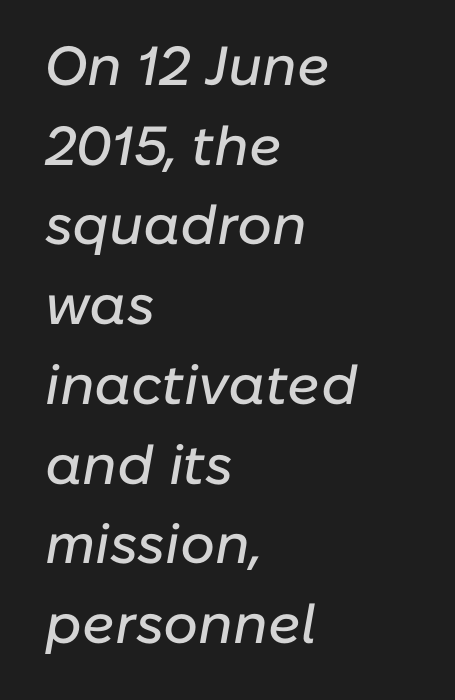
The image shows 55 px text type, italic (leaning right); set left-aligned, normal line spacing (1.45x), normal letter spacing, not underlined; low stroke contrast and a medium x-height.
